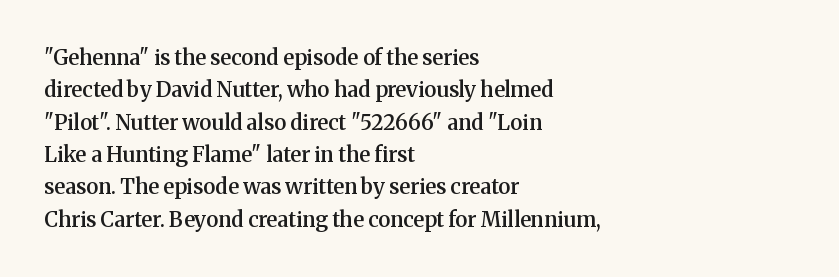
The image shows 21 px text type, upright; set left-aligned, normal line spacing (1.54x), normal letter spacing, not underlined.
